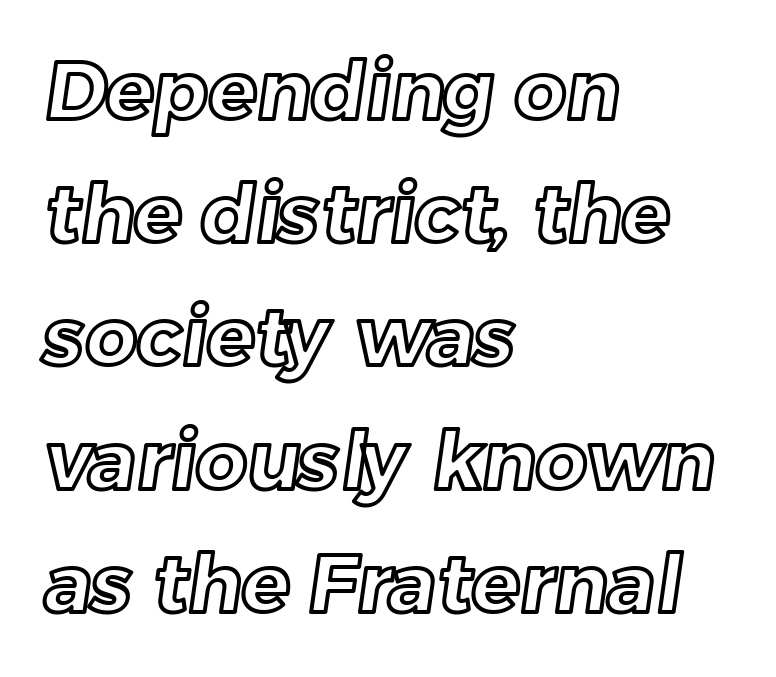
You could not count columns in this text — the font is proportionally spaced. Notice how descenders clear the ascenders below comfortably — that's standard leading. Bare-footed words on every line. Notice how the passage keeps a crisp vertical edge on the left only. The line texture is even and compact thanks to regular tracking.
